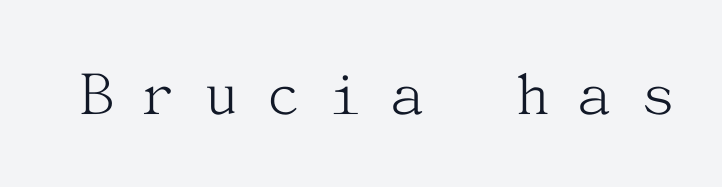
Q: Is the text bold? A: No.
Q: Is the text italic (slanted)? A: No, it is upright.
Q: Is the typeface a serif or a sans-serif typeface? A: Serif.
Q: Is the text underlined? A: No.
Q: Is the spacing between letters normal or unusually wide? A: Unusually wide.
Q: Width (condensed, normal, or wide)? A: Normal.
Q: Stroke contrast? A: Medium.
Q: x-height? A: Medium.
